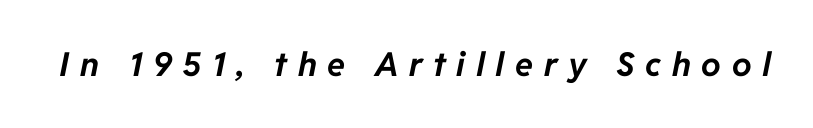
The image shows 33 px bold type, italic (leaning right); set unusually wide letter spacing (+0.32 em), not underlined; low stroke contrast and a medium x-height.
